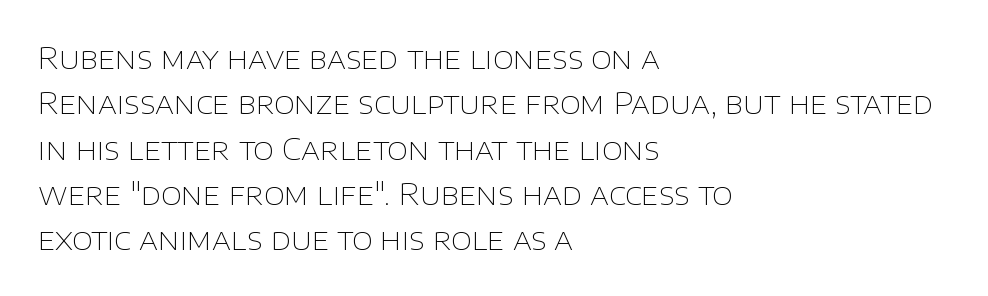
This sample uses a sans-serif face. The font sits on the lighter half of the weight spectrum, regular included. The space directly below the letters is spotless. Line spacing here is normal.
